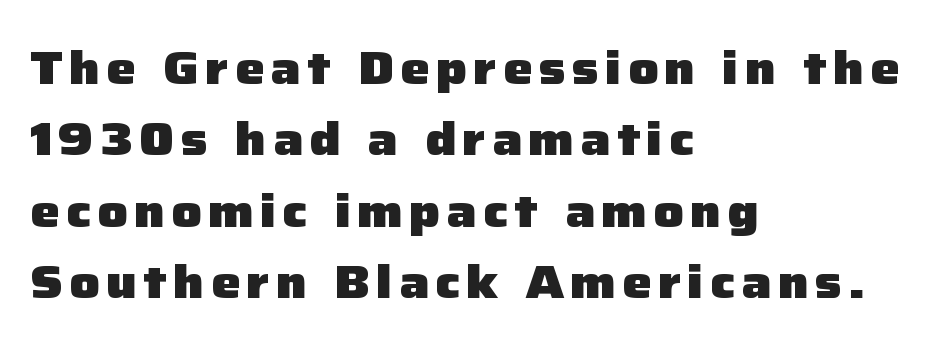
{"serif": "no", "italic": "no", "bold": "yes", "weight": "heavy", "width": "normal", "stroke_contrast": "low", "x_height": "medium", "monospaced": "no", "underline": "no", "align": "left", "line_spacing": "normal", "line_spacing_ratio": 1.52, "glyph_px": 47}
